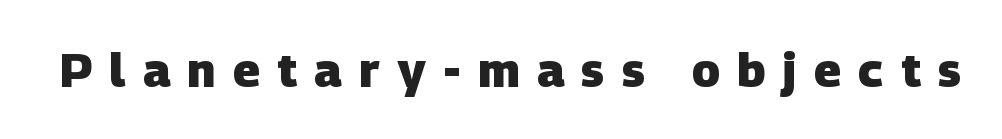
{"serif": "no", "bold": "yes", "weight": "heavy", "width": "normal", "stroke_contrast": "low", "x_height": "large", "monospaced": "no", "underline": "no", "letter_spacing": "wide", "letter_spacing_em": 0.37, "glyph_px": 47}
